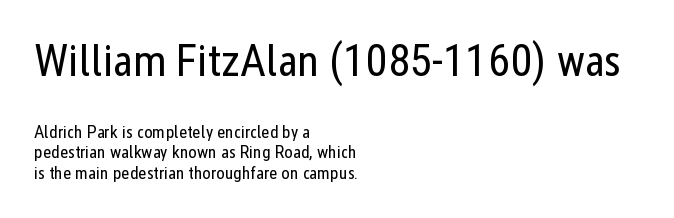
{"serif": "no", "italic": "no", "bold": "no", "weight": "regular", "width": "condensed", "stroke_contrast": "low", "x_height": "medium", "monospaced": "no", "underline": "no", "align": "left", "line_spacing": "tight", "line_spacing_ratio": 1.13, "letter_spacing": "normal", "letter_spacing_em": 0.0, "larger_block": "first", "size_ratio": 2.5, "glyph_px": 45}
